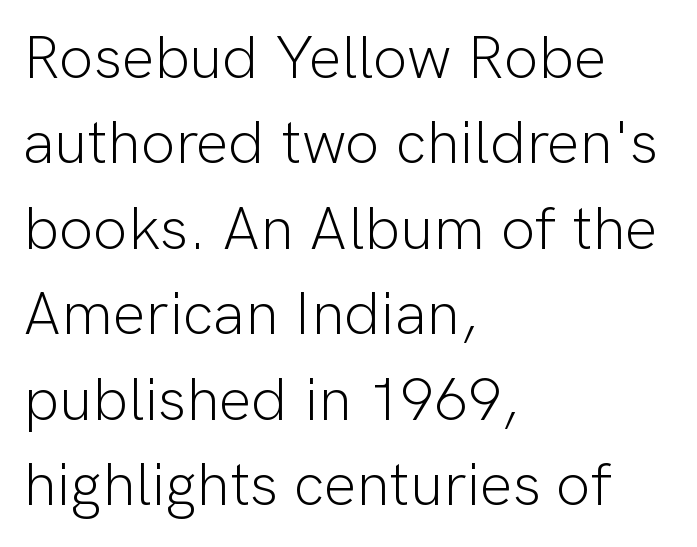
{"serif": "no", "italic": "no", "bold": "no", "weight": "light", "width": "normal", "stroke_contrast": "low", "x_height": "medium", "monospaced": "no", "underline": "no", "align": "left", "line_spacing": "normal", "line_spacing_ratio": 1.4, "letter_spacing": "normal", "letter_spacing_em": 0.0, "glyph_px": 61}
